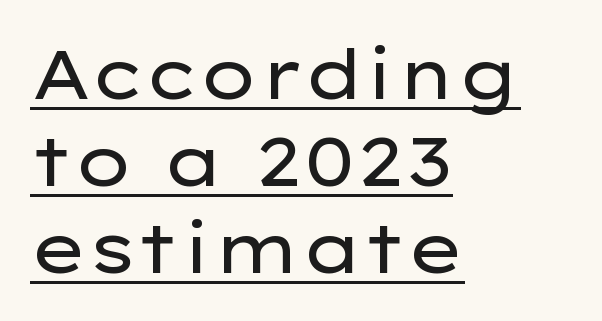
Every word sits above its own underline. The leading is moderate, giving the passage an even texture. These lines stack with their left ends in a neat column. Does the lettering tilt? It doesn't — this is upright. Observe the absence of serifs on each vertical stroke in this sample.
